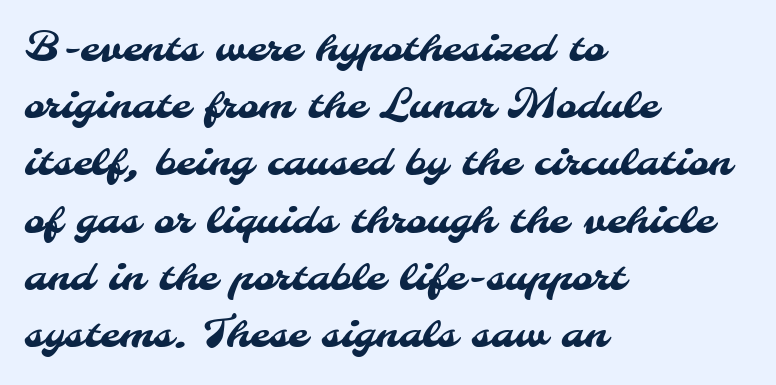
Q: Is the typeface a serif or a sans-serif typeface? A: Sans-serif.
Q: Is the text underlined? A: No.
Q: How is the paragraph aligned? A: Left-aligned.
Q: Is the spacing between letters normal or unusually wide? A: Normal.
Q: Is the spacing between lines tight, normal or loose? A: Normal.
Q: Width (condensed, normal, or wide)? A: Normal.
Q: Stroke contrast? A: Medium.
Q: x-height? A: Small.
Q: Monospaced? A: No.
